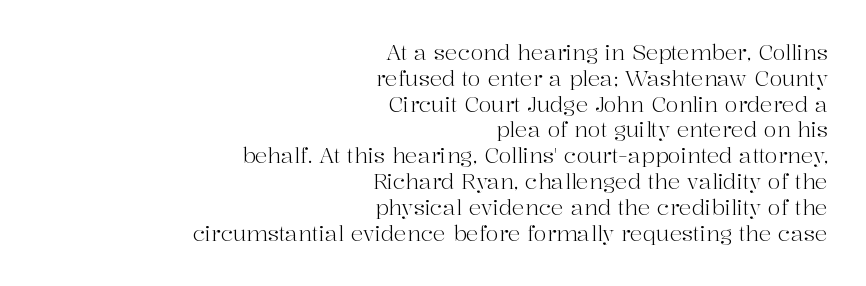
Characters follow at the spacing the type designer built in. Compared with a typical body face, this is equally light or lighter still. A roman cut, with each character standing at attention. Unmarked baselines from the first word to the last.
